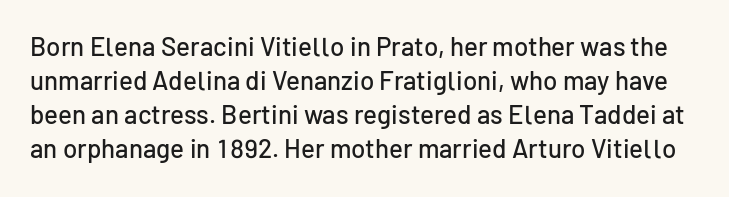
The image shows 26 px text type, upright; set normal line spacing (1.31x), normal letter spacing, not underlined.
